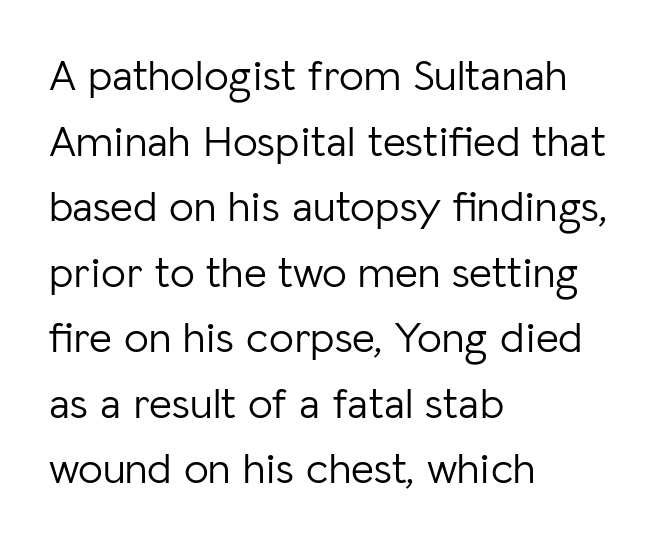
This is roman type, the default non-slanted kind. The letters advance in unequal steps, a hallmark of proportional type. Layout note: lines flush left. The designer went with a sans here, leaving each stem footless. Descenders hang freely into open space.
